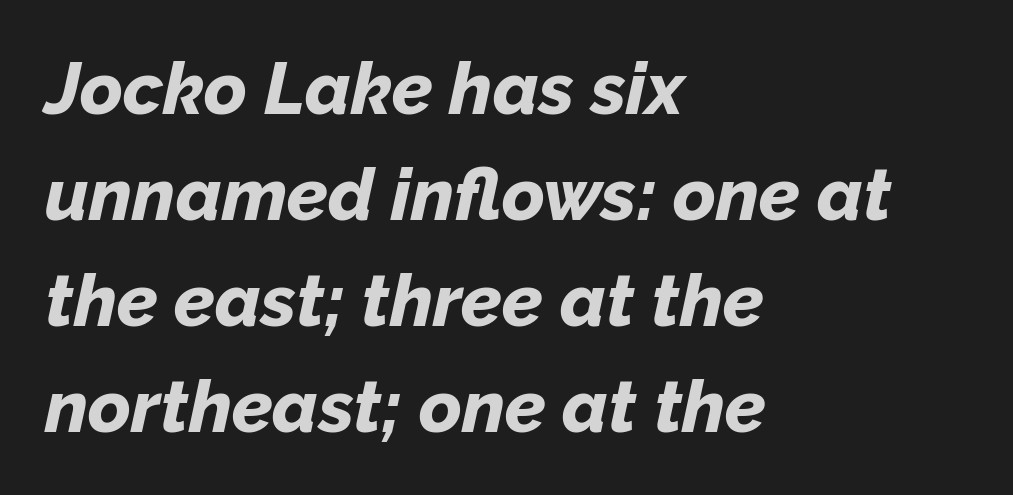
Q: Is the text bold? A: Yes.
Q: Is the text italic (slanted)? A: Yes, it leans right by about 12 degrees.
Q: Is the text underlined? A: No.
Q: How is the paragraph aligned? A: Left-aligned.
Q: Is the spacing between letters normal or unusually wide? A: Normal.
Q: Is the spacing between lines tight, normal or loose? A: Normal.
Q: Width (condensed, normal, or wide)? A: Normal.
Q: Stroke contrast? A: Low.
Q: x-height? A: Medium.
Q: Monospaced? A: No.
